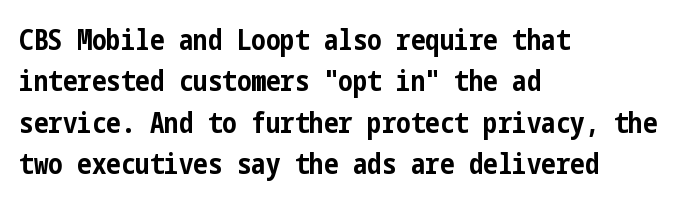
{"serif": "no", "italic": "no", "bold": "yes", "weight": "bold", "width": "condensed", "stroke_contrast": "low", "x_height": "medium", "underline": "no", "align": "left", "line_spacing": "normal", "line_spacing_ratio": 1.43, "letter_spacing": "normal", "letter_spacing_em": 0.0, "glyph_px": 29}
